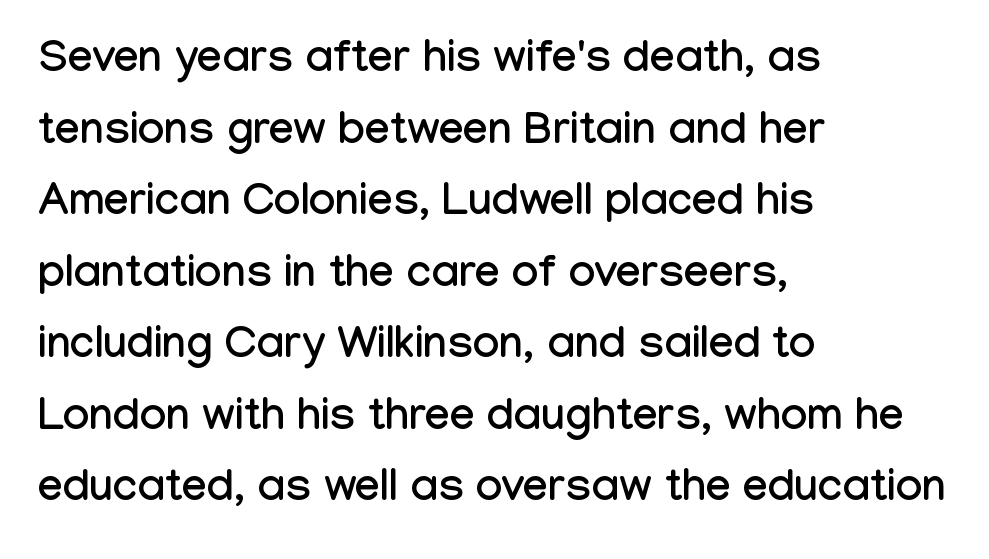
{"serif": "no", "italic": "no", "width": "condensed", "stroke_contrast": "low", "x_height": "medium", "monospaced": "no", "underline": "no", "align": "left", "line_spacing": "normal", "line_spacing_ratio": 1.59, "letter_spacing": "normal", "letter_spacing_em": 0.0, "glyph_px": 45}
